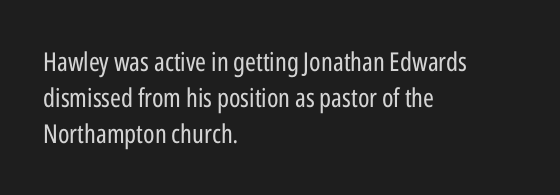
The image shows 26 px text type, upright; set left-aligned, normal line spacing (1.39x), normal letter spacing, not underlined.
